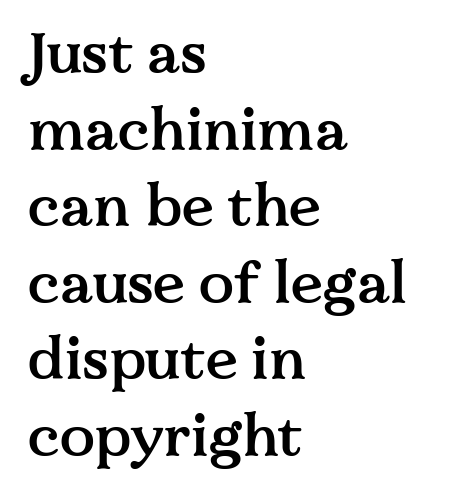
This is the in-between weight designers call semibold or demi. Characters follow at the spacing the type designer built in. Only glyphs here, with clear space below each row. Horizontal bands of white between lines are of average thickness. In terms of letterform style, serifs are clearly present.
